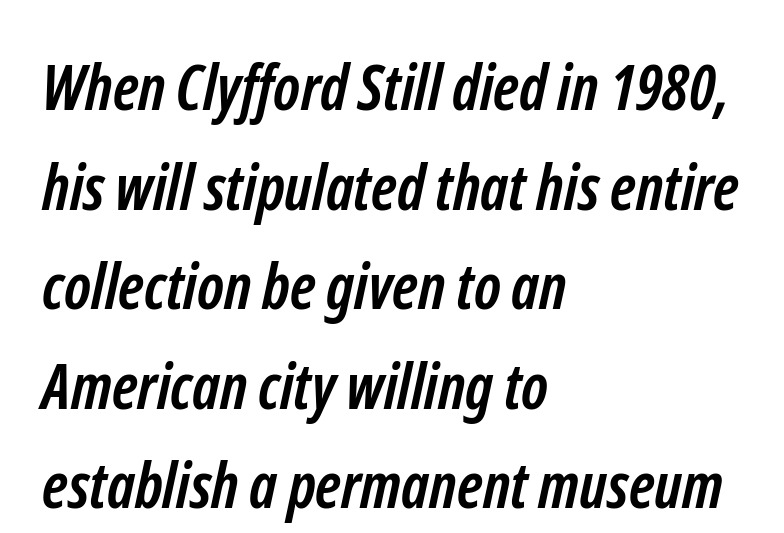
The image shows 63 px semibold, condensed sans-serif type; set left-aligned, normal line spacing (1.58x), normal letter spacing, not underlined; low stroke contrast and a medium x-height.
